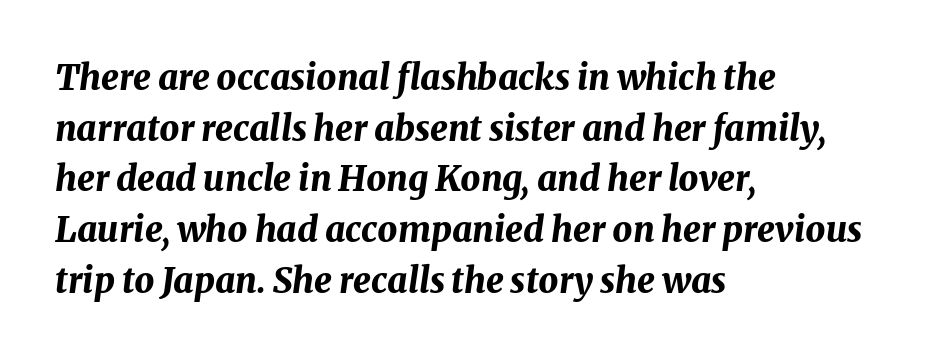
{"italic": "yes", "lean": "right", "slant_degrees": 8, "bold": "yes", "weight": "bold", "width": "normal", "stroke_contrast": "medium", "x_height": "medium", "monospaced": "no", "underline": "no", "align": "left", "line_spacing": "normal", "line_spacing_ratio": 1.45, "letter_spacing": "normal", "letter_spacing_em": 0.0, "glyph_px": 35}
